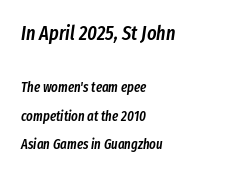
The image shows 20 px text type, italic (leaning right); set left-aligned, loose line spacing (2.05x), normal letter spacing, not underlined; the first (top) block is 1.43x larger.
